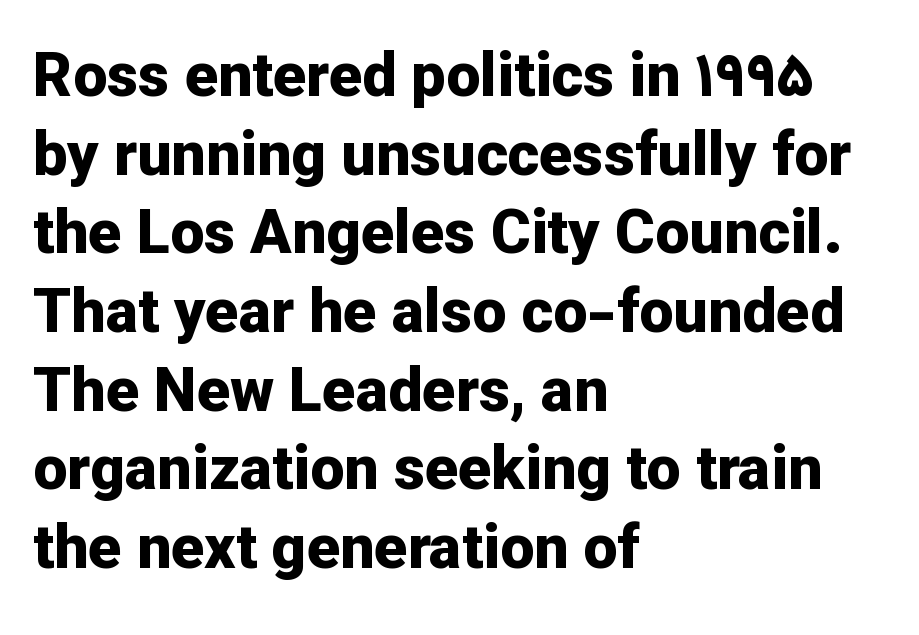
Q: Is the text bold? A: Yes.
Q: Is the text italic (slanted)? A: No, it is upright.
Q: Is the typeface a serif or a sans-serif typeface? A: Sans-serif.
Q: Is the text underlined? A: No.
Q: How is the paragraph aligned? A: Left-aligned.
Q: Is the spacing between letters normal or unusually wide? A: Normal.
Q: Is the spacing between lines tight, normal or loose? A: Normal.
Q: Width (condensed, normal, or wide)? A: Normal.
Q: Stroke contrast? A: Low.
Q: x-height? A: Medium.
Q: Monospaced? A: No.
